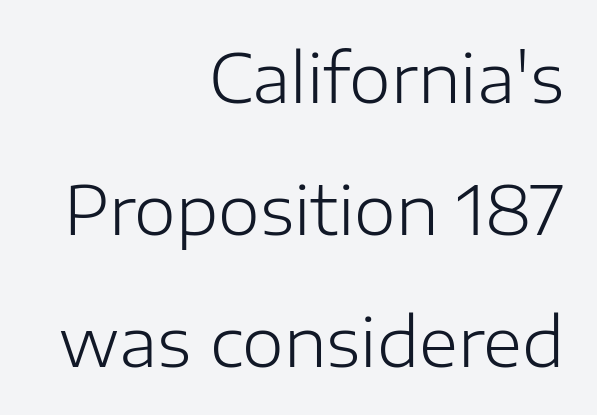
The image shows 67 px light sans-serif type, upright; set right-aligned, loose line spacing (1.97x), normal letter spacing, not underlined; low stroke contrast and a medium x-height.
